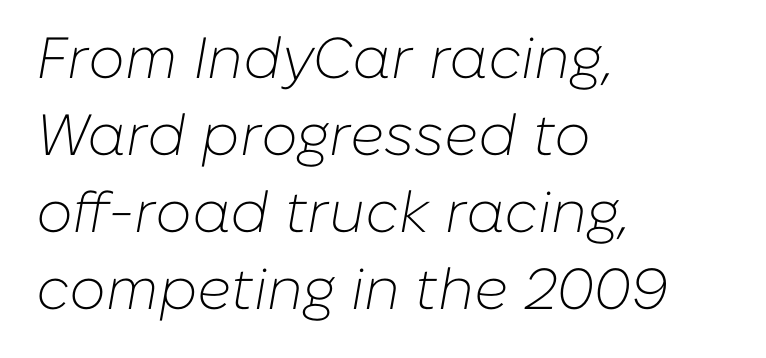
Q: Is the text bold? A: No.
Q: Is the text italic (slanted)? A: Yes, it leans right by about 10 degrees.
Q: Is the text underlined? A: No.
Q: How is the paragraph aligned? A: Left-aligned.
Q: Is the spacing between letters normal or unusually wide? A: Normal.
Q: Is the spacing between lines tight, normal or loose? A: Normal.
Q: Width (condensed, normal, or wide)? A: Normal.
Q: Stroke contrast? A: Low.
Q: x-height? A: Medium.
Q: Monospaced? A: No.
